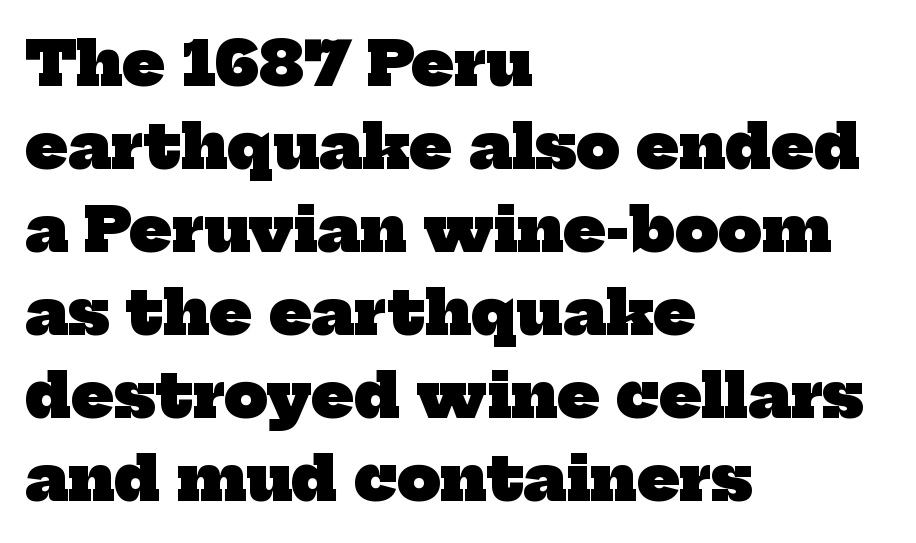
Descenders are the only things crossing below the line. If you measured baseline to baseline, you'd find a middling distance. Visually the block forms a straight wall on the left and a jagged coastline on the right. Weight check: bold — yes, fully.
